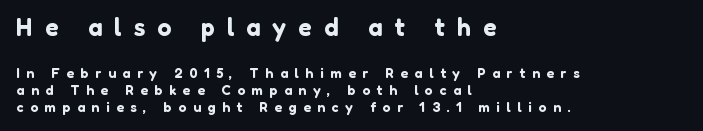
{"italic": "no", "underline": "no", "align": "left", "line_spacing_ratio": 1.2, "letter_spacing": "wide", "letter_spacing_em": 0.48, "larger_block": "first", "size_ratio": 1.79, "glyph_px": 25}
